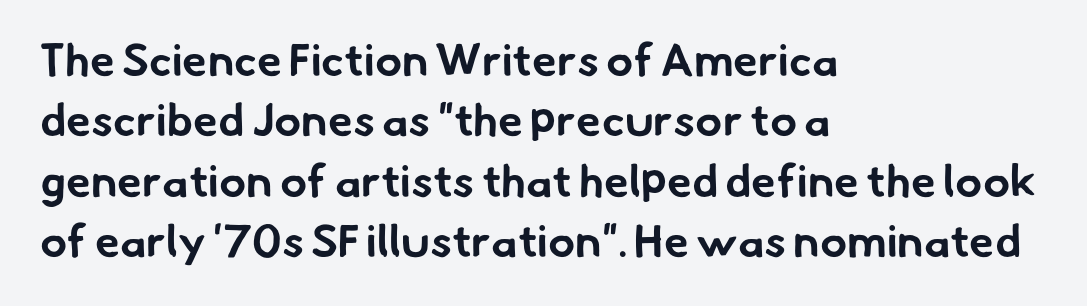
The image shows 45 px bold sans-serif type; set left-aligned, normal line spacing (1.34x), normal letter spacing, not underlined; low stroke contrast and a small x-height.
